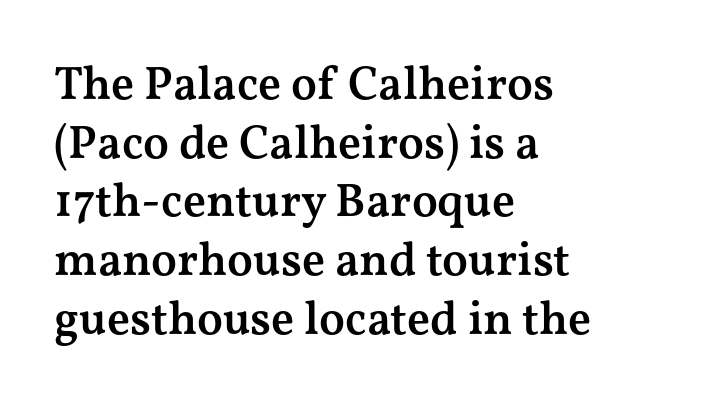
Glance below the letters and you will spot only blank space. In terms of letterform style, serifs are clearly present. This rendering leaves character spacing at its baseline value. The font's upright variant was chosen for this text.
